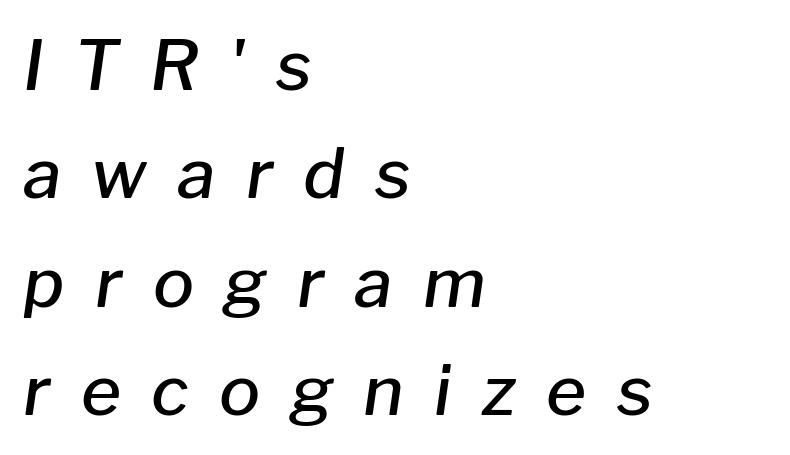
The image shows 69 px semibold type, italic (leaning right); set left-aligned, normal line spacing (1.57x), unusually wide letter spacing (+0.44 em), not underlined; low stroke contrast and a medium x-height.
